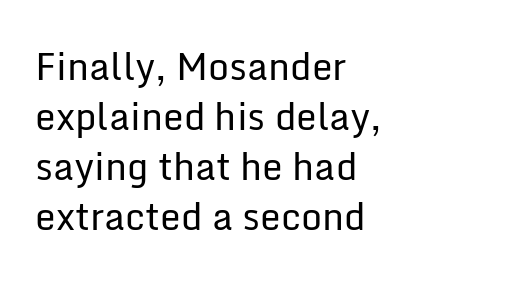
{"serif": "no", "italic": "no", "bold": "no", "weight": "regular", "width": "normal", "stroke_contrast": "low", "x_height": "medium", "monospaced": "no", "underline": "no", "align": "left", "line_spacing": "normal", "line_spacing_ratio": 1.35, "letter_spacing": "normal", "letter_spacing_em": 0.0, "glyph_px": 37}
